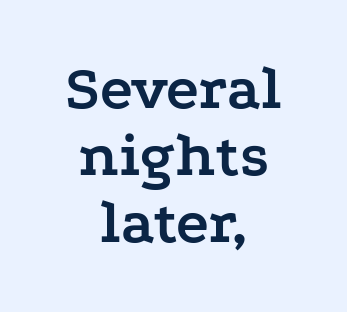
Regarding leading, the lines here are crowded together. Posture: upright roman. The glyphs are unaccompanied by any horizontal stroke below them. Centered paragraph, ragged on both sides. Nobody touched the tracking dial on this one. The designer went with a serif here, giving each stem small feet.
